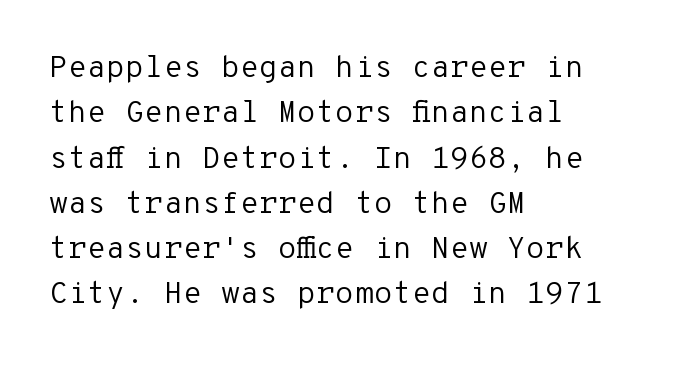
The image shows 31 px regular-weight sans-serif type, upright, monospaced; set left-aligned, normal line spacing (1.46x), normal letter spacing, not underlined; low stroke contrast and a medium x-height.
